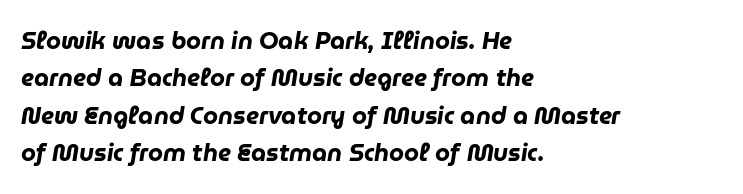
Leading: standard. Standard letterfit; no display-style spreading of the glyphs. The letters are slanted; this is an italic face. Decoration check: the copy has no underline. The passage is arranged the way most books set body copy — flush left.
